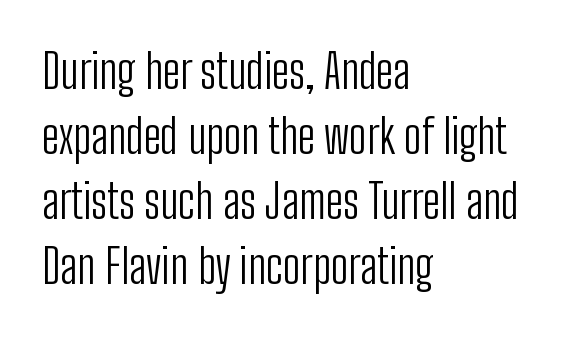
{"serif": "no", "italic": "no", "bold": "no", "weight": "light", "width": "condensed", "stroke_contrast": "low", "x_height": "medium", "monospaced": "no", "underline": "no", "align": "left", "line_spacing": "normal", "line_spacing_ratio": 1.38, "letter_spacing": "normal", "letter_spacing_em": 0.0, "glyph_px": 47}
